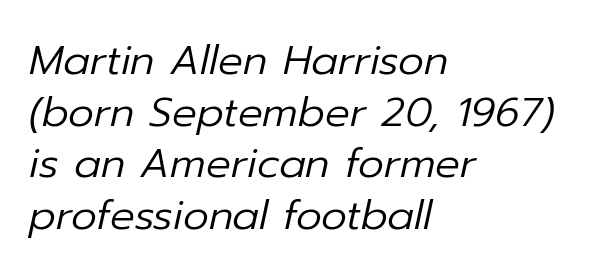
The image shows 41 px regular-weight type, italic (leaning right); set left-aligned, normal line spacing (1.26x), normal letter spacing, not underlined; low stroke contrast and a medium x-height.
